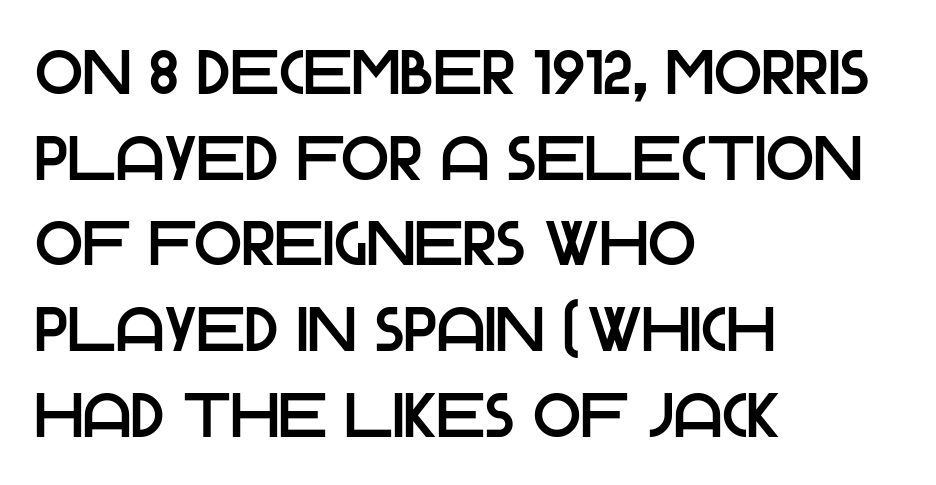
{"serif": "no", "italic": "no", "width": "normal", "stroke_contrast": "low", "x_height": "large", "monospaced": "no", "underline": "no", "align": "left", "line_spacing": "normal", "line_spacing_ratio": 1.36, "letter_spacing": "normal", "letter_spacing_em": 0.0, "glyph_px": 63}
